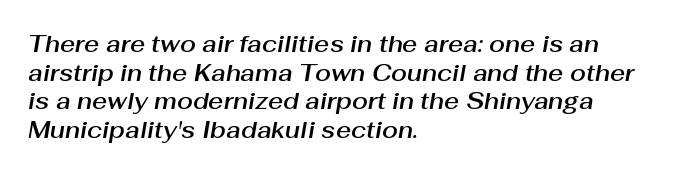
{"italic": "yes", "lean": "right", "slant_degrees": 10, "underline": "no", "align": "left", "line_spacing_ratio": 1.24, "letter_spacing": "normal", "letter_spacing_em": 0.0, "glyph_px": 23}
